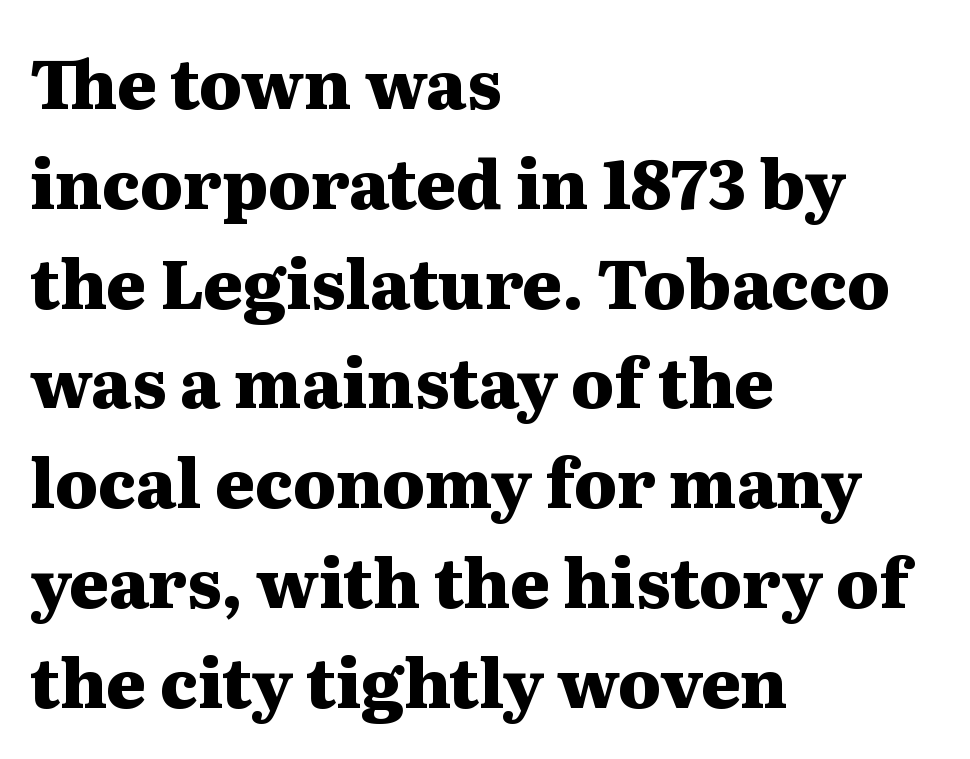
{"serif": "yes", "italic": "no", "bold": "yes", "weight": "heavy", "width": "wide", "stroke_contrast": "medium", "x_height": "medium", "monospaced": "no", "underline": "no", "align": "left", "line_spacing": "normal", "line_spacing_ratio": 1.49, "letter_spacing": "normal", "letter_spacing_em": 0.0, "glyph_px": 67}
